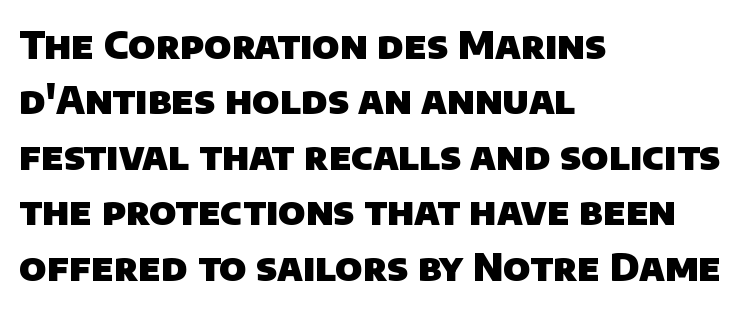
Chunky letters — that's bold for sure. Vertical spacing — default. The zone under the glyphs is completely vacant. The type family on display is of the sans-serif kind. Short and long lines alike share a common starting point at left. The passage shown is typed in a proportional face where columns would drift.
